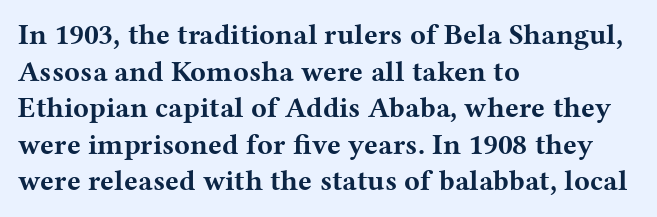
{"serif": "yes", "italic": "no", "bold": "yes", "weight": "bold", "width": "wide", "stroke_contrast": "medium", "x_height": "medium", "monospaced": "no", "underline": "no", "align": "left", "line_spacing": "normal", "line_spacing_ratio": 1.26, "letter_spacing": "normal", "letter_spacing_em": 0.0, "glyph_px": 29}
